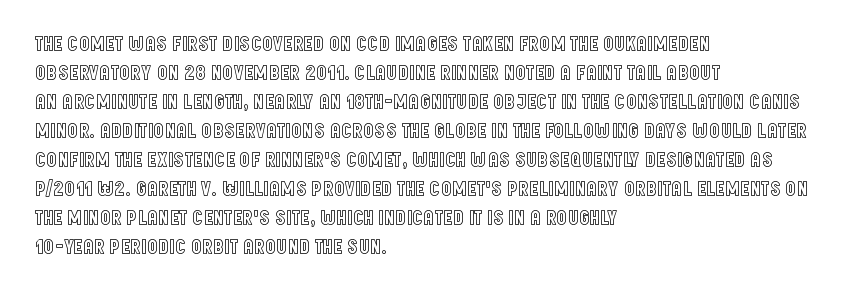
The image shows 21 px text type, upright; set left-aligned, normal line spacing (1.38x), normal letter spacing, not underlined.
